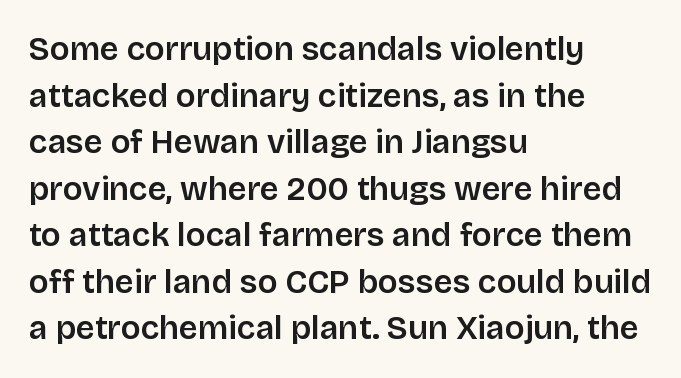
These lines stack with their left ends in a neat column. These lines keep a tight, regular rhythm from letter to letter. Baseline-to-baseline distance is the conventional proportion of letter height. Posture: upright roman.
